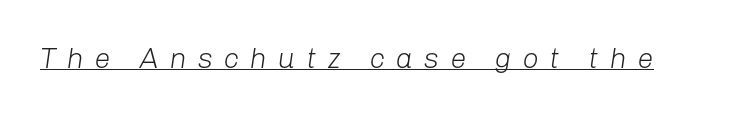
The image shows 29 px light type, italic (leaning right); set unusually wide letter spacing (+0.37 em), underlined; low stroke contrast and a medium x-height.
